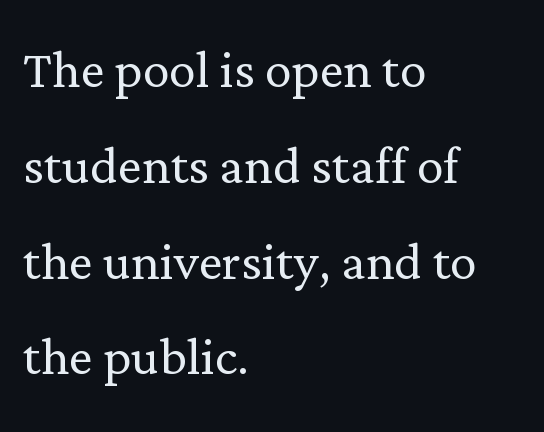
The image shows 67 px light serif type, upright; set left-aligned, normal line spacing (1.43x), normal letter spacing, not underlined; low stroke contrast and a medium x-height.
